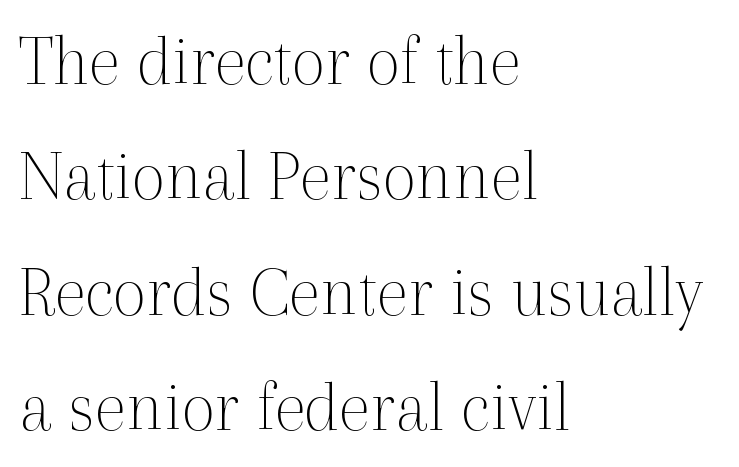
{"serif": "yes", "italic": "no", "bold": "no", "weight": "thin", "width": "normal", "x_height": "medium", "monospaced": "no", "underline": "no", "align": "left", "line_spacing": "normal", "line_spacing_ratio": 1.56, "letter_spacing": "normal", "letter_spacing_em": 0.0, "glyph_px": 74}
